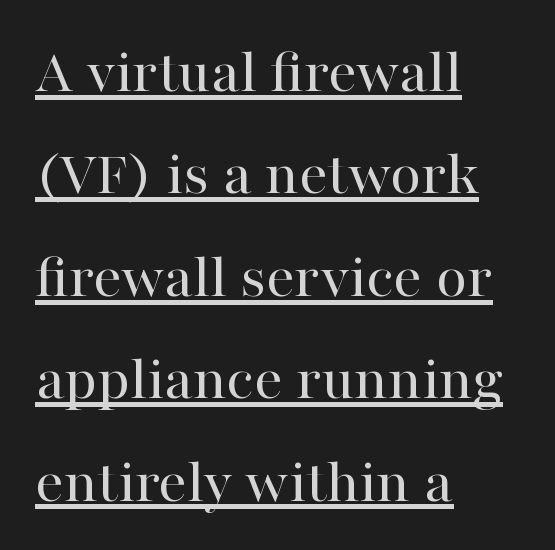
{"serif": "yes", "italic": "no", "bold": "no", "weight": "regular", "width": "normal", "stroke_contrast": "high", "x_height": "medium", "monospaced": "no", "underline": "yes", "align": "left", "line_spacing": "normal", "line_spacing_ratio": 1.6, "letter_spacing": "normal", "letter_spacing_em": 0.0, "glyph_px": 64}
